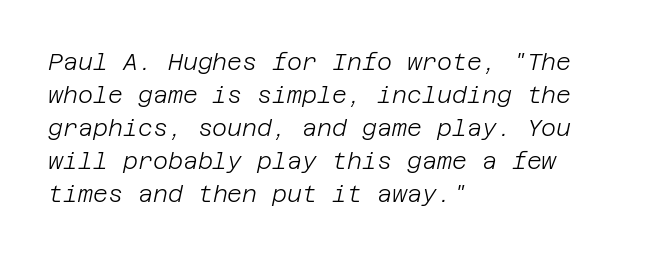
{"italic": "yes", "lean": "right", "slant_degrees": 12, "bold": "no", "underline": "no", "align": "left", "line_spacing": "normal", "line_spacing_ratio": 1.43, "letter_spacing": "normal", "letter_spacing_em": 0.0, "glyph_px": 23}
